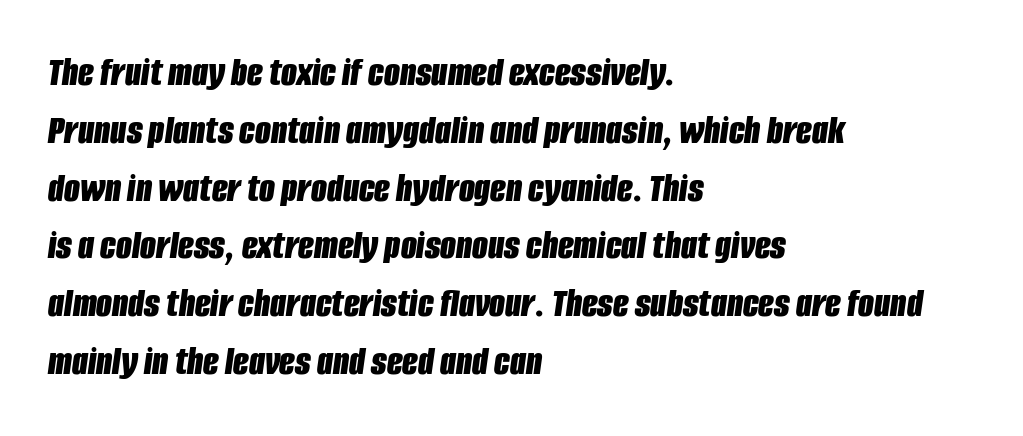
The image shows 41 px bold, condensed type, italic (leaning right); set left-aligned, normal line spacing (1.41x), normal letter spacing, not underlined; low stroke contrast and a large x-height.
